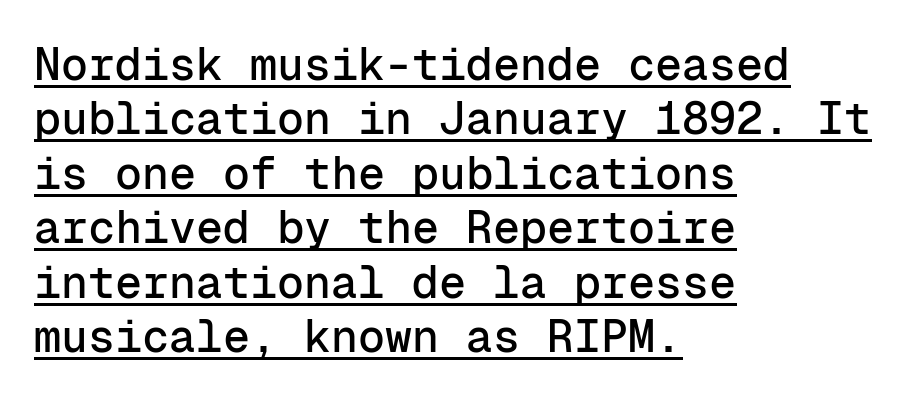
The image shows 45 px sans-serif type, upright, monospaced; set left-aligned, line spacing 1.21x, normal letter spacing, underlined; low stroke contrast and a medium x-height.
